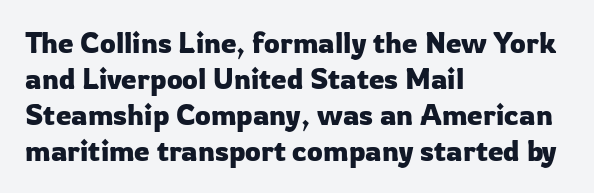
{"serif": "no", "italic": "no", "width": "normal", "stroke_contrast": "low", "x_height": "medium", "monospaced": "no", "underline": "no", "align": "left", "line_spacing": "normal", "line_spacing_ratio": 1.28, "letter_spacing": "normal", "letter_spacing_em": 0.0, "glyph_px": 28}
